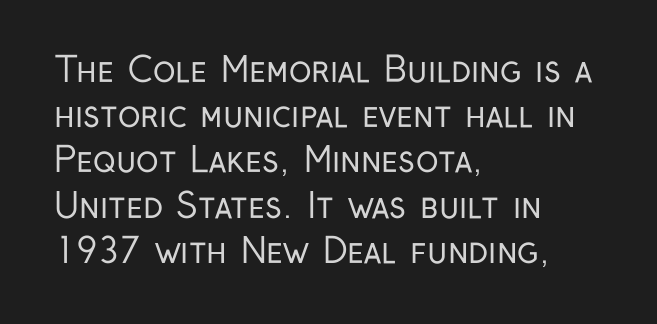
Q: Is the text bold? A: No.
Q: Is the text italic (slanted)? A: No, it is upright.
Q: Is the typeface a serif or a sans-serif typeface? A: Sans-serif.
Q: Is the text underlined? A: No.
Q: How is the paragraph aligned? A: Left-aligned.
Q: Is the spacing between letters normal or unusually wide? A: Normal.
Q: Is the spacing between lines tight, normal or loose? A: Normal.
Q: Width (condensed, normal, or wide)? A: Condensed.
Q: Stroke contrast? A: Low.
Q: x-height? A: Medium.
Q: Monospaced? A: No.
